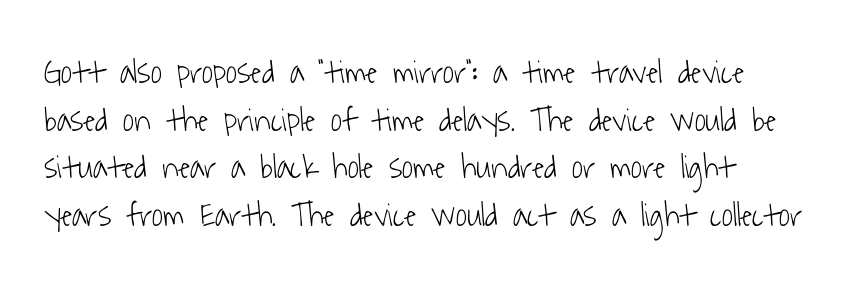
The letters advance in unequal steps, a hallmark of proportional type. Unlike a traditional serif, this face leaves its strokes unadorned. This rendering leaves character spacing at its baseline value. Unmarked baselines from the first word to the last. Unbolded letterforms with no extra heft.
